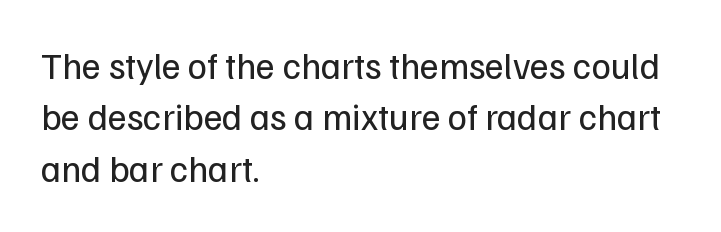
The image shows 37 px regular-weight sans-serif type, upright; set left-aligned, normal line spacing (1.39x), normal letter spacing, not underlined; low stroke contrast and a medium x-height.
